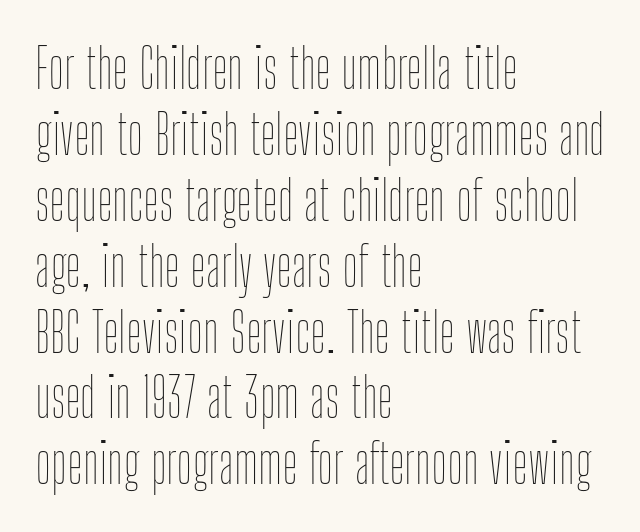
The image shows 54 px thin, condensed type, upright; set left-aligned, line spacing 1.22x, normal letter spacing, not underlined; low stroke contrast and a medium x-height.
